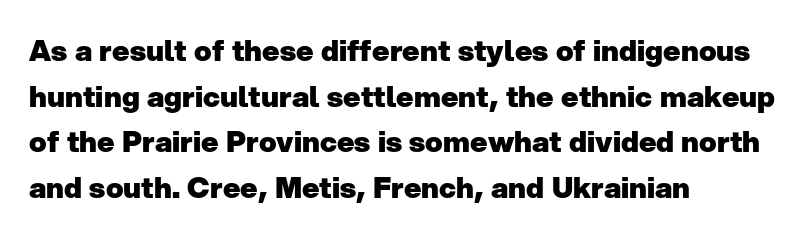
{"serif": "no", "italic": "no", "bold": "yes", "weight": "heavy", "width": "normal", "stroke_contrast": "low", "x_height": "medium", "monospaced": "no", "underline": "no", "align": "left", "line_spacing": "normal", "line_spacing_ratio": 1.57, "letter_spacing": "normal", "letter_spacing_em": 0.0, "glyph_px": 29}
